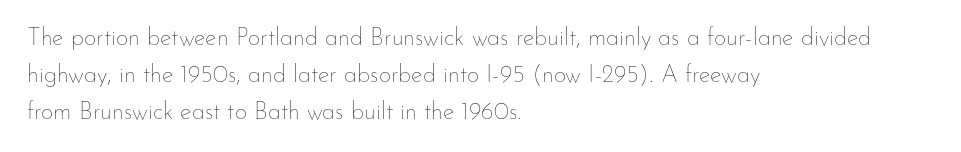
Q: Is the text bold? A: No.
Q: Is the text italic (slanted)? A: No, it is upright.
Q: Is the text underlined? A: No.
Q: How is the paragraph aligned? A: Left-aligned.
Q: Is the spacing between letters normal or unusually wide? A: Normal.
Q: Is the spacing between lines tight, normal or loose? A: Normal.
